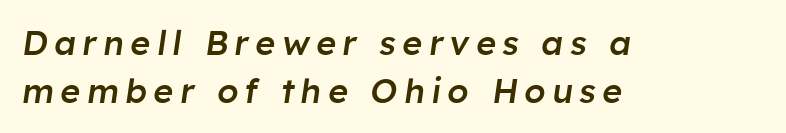
{"italic": "yes", "lean": "right", "slant_degrees": 8, "bold": "semi", "weight": "semibold", "width": "normal", "stroke_contrast": "low", "x_height": "medium", "monospaced": "no", "underline": "no", "align": "left", "line_spacing": "normal", "line_spacing_ratio": 1.41, "glyph_px": 34}
